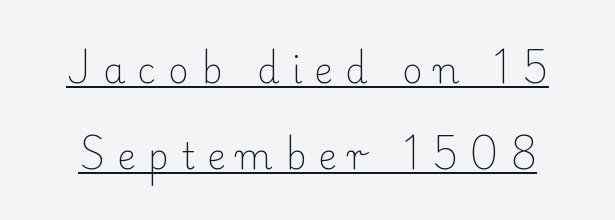
Q: Is the text bold? A: No.
Q: Is the text italic (slanted)? A: No, it is upright.
Q: Is the typeface a serif or a sans-serif typeface? A: Serif.
Q: Is the text underlined? A: Yes.
Q: Is the spacing between letters normal or unusually wide? A: Unusually wide.
Q: Is the spacing between lines tight, normal or loose? A: Loose.
Q: Width (condensed, normal, or wide)? A: Normal.
Q: Stroke contrast? A: Low.
Q: x-height? A: Small.
Q: Monospaced? A: No.
